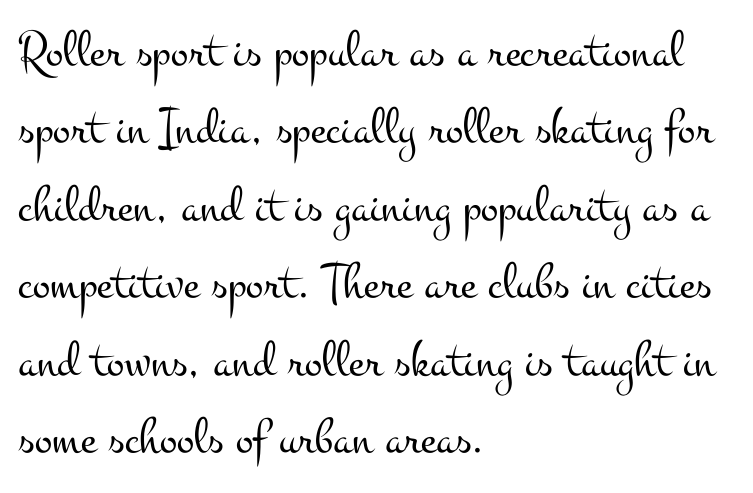
You could not count columns in this text — the font is proportionally spaced. Is this a sans? No — the strokes have serifs. Regarding leading, the lines here are spaced in the standard way. The horizontal fit of the characters is conventional and even.
